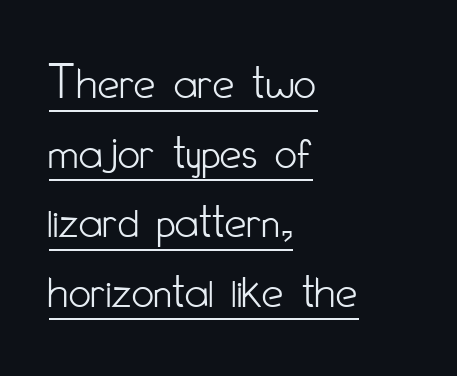
The image shows 49 px light, condensed sans-serif type, upright; set left-aligned, normal line spacing (1.42x), normal letter spacing, underlined; low stroke contrast and a small x-height.
